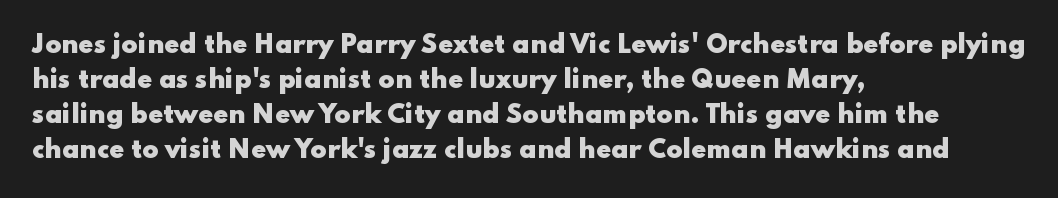
Q: Is the text bold? A: Yes.
Q: Is the text italic (slanted)? A: No, it is upright.
Q: Is the text underlined? A: No.
Q: How is the paragraph aligned? A: Left-aligned.
Q: Is the spacing between letters normal or unusually wide? A: Normal.
Q: Is the spacing between lines tight, normal or loose? A: Normal.
